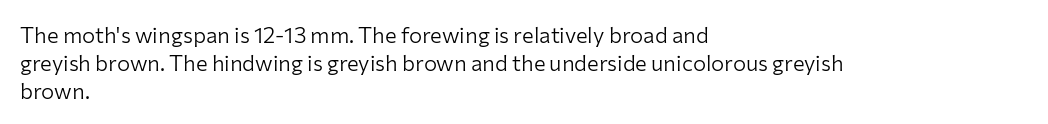
The image shows 22 px text type, upright; set left-aligned, normal line spacing (1.27x), normal letter spacing, not underlined.
